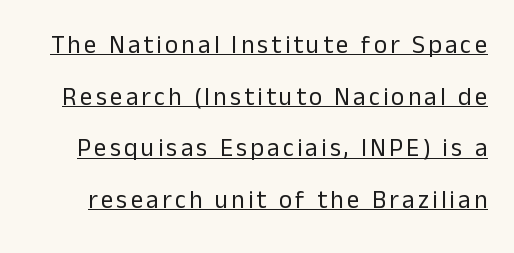
{"italic": "no", "bold": "no", "underline": "yes", "line_spacing": "loose", "line_spacing_ratio": 2.07, "glyph_px": 25}
